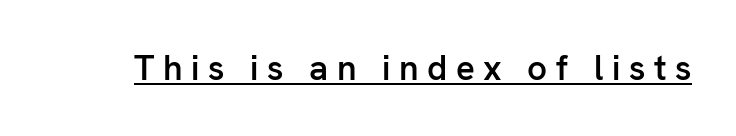
{"serif": "no", "italic": "no", "bold": "semi", "weight": "semibold", "width": "normal", "stroke_contrast": "low", "x_height": "medium", "monospaced": "no", "underline": "yes", "letter_spacing": "wide", "letter_spacing_em": 0.24, "glyph_px": 35}
